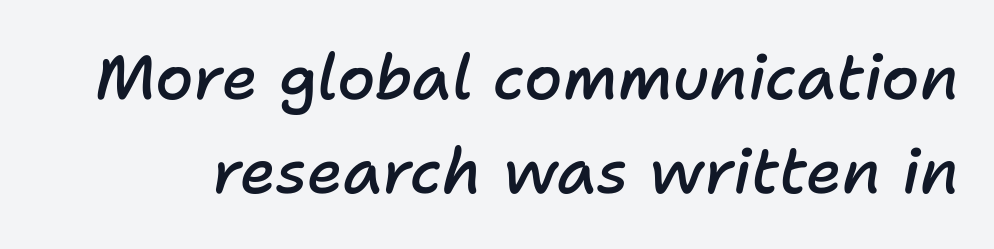
The image shows 62 px semibold type, italic (leaning right); set normal line spacing (1.52x), normal letter spacing, not underlined; low stroke contrast and a medium x-height.
